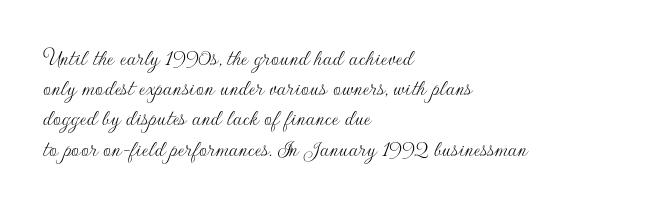
The image shows 25 px text type; set left-aligned, line spacing 1.21x, normal letter spacing, not underlined.
